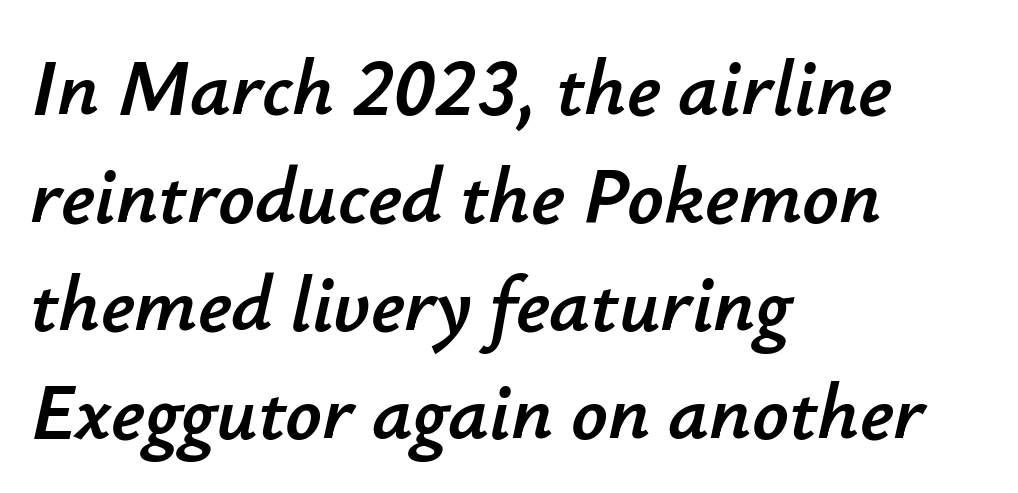
These lines are set flush left with a ragged right edge. Tracking here is standard; glyphs follow each other at the usual distance. Note the varied advance widths — an 'i' is clearly narrower than an 'm'. The passage shown is not underscored anywhere. You can tell it's italic because the verticals aren't actually vertical. Each new line begins a customary step beneath the previous one.
